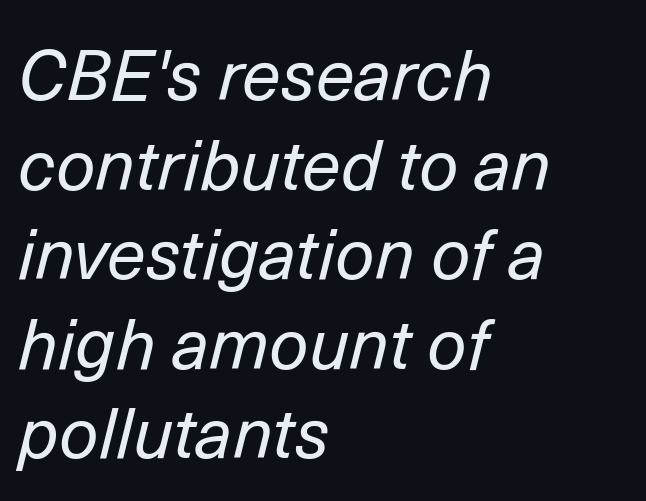
Q: Is the text bold? A: No.
Q: Is the text italic (slanted)? A: Yes, it leans right by about 14 degrees.
Q: Is the text underlined? A: No.
Q: How is the paragraph aligned? A: Left-aligned.
Q: Is the spacing between letters normal or unusually wide? A: Normal.
Q: Is the spacing between lines tight, normal or loose? A: Normal.
Q: Width (condensed, normal, or wide)? A: Normal.
Q: Stroke contrast? A: Low.
Q: x-height? A: Medium.
Q: Monospaced? A: No.
